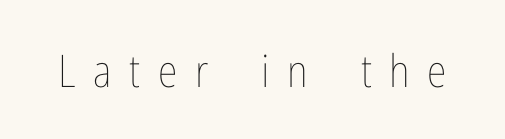
{"italic": "no", "bold": "no", "weight": "thin", "width": "condensed", "stroke_contrast": "low", "x_height": "medium", "monospaced": "no", "underline": "no", "letter_spacing": "wide", "letter_spacing_em": 0.39, "glyph_px": 45}
